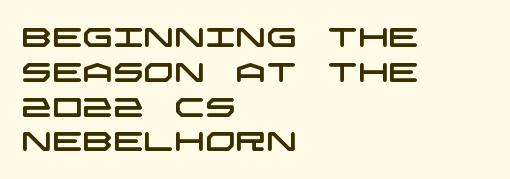
Only glyphs here, with clear space below each row. Students, note that the glyphs here touch the page at normal intervals. Regular leading. The ragged edge is on the right, which tells us the setting is flush left.
